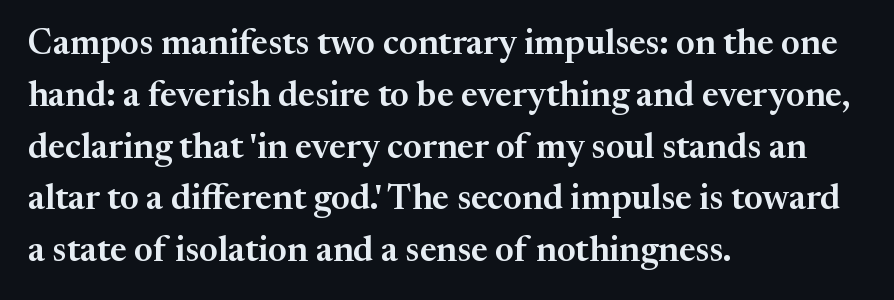
Each letter keeps its own natural width here, so spacing adapts to shape. Descenders are the only things crossing below the line. The line-height multiplier appears to be the usual default. It's the straight-up-and-down kind of type. The rendering shows small feet on the letterforms — a serif design. This sample is left-justified, so line endings fall wherever the words run out.
